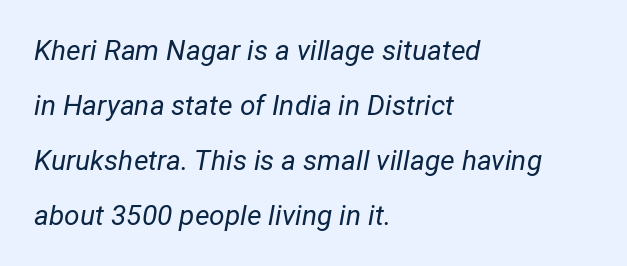
The image shows 28 px regular-weight type, italic (leaning right); set left-aligned, loose line spacing (1.96x), normal letter spacing, not underlined; low stroke contrast and a medium x-height.
